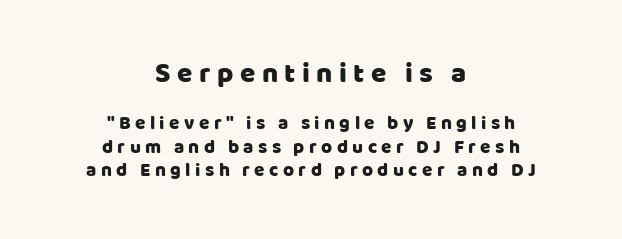
You could only call the tracking loose — the letters float apart. Is there any slant? The stems are plumb. Reading top to bottom, the characters get smaller at the block break. Every row of glyphs is offset so its center matches the block's center. Unmarked baselines from the first word to the last. The face used here is proportionally spaced, like ordinary book or web type.
